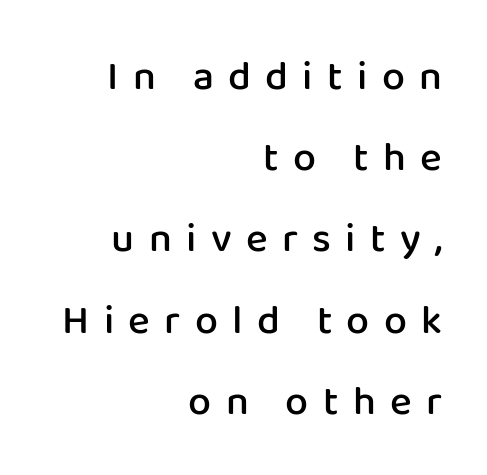
{"serif": "no", "italic": "no", "bold": "semi", "weight": "semibold", "width": "normal", "stroke_contrast": "low", "x_height": "medium", "monospaced": "no", "underline": "no", "align": "right", "line_spacing": "loose", "line_spacing_ratio": 1.98, "letter_spacing": "wide", "letter_spacing_em": 0.35, "glyph_px": 41}
